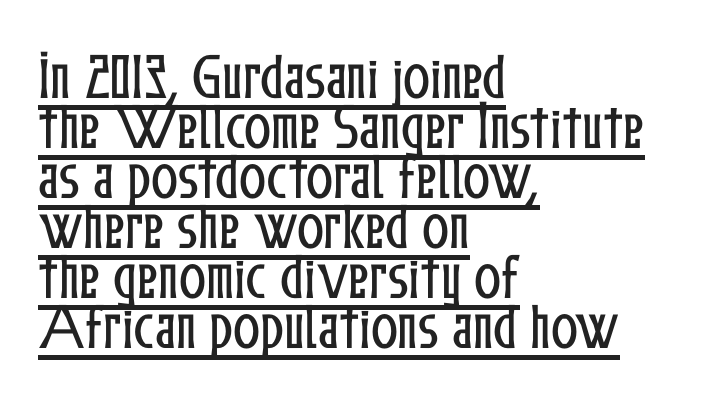
The image shows 50 px condensed type, upright; set left-aligned, tight line spacing (1.0x), normal letter spacing, underlined; low stroke contrast and a medium x-height.
